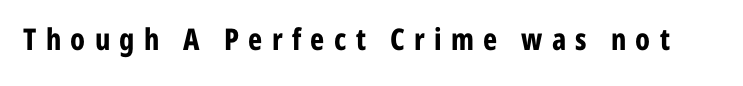
A dark, heavy texture on the line: the type is bold. These lines have a slow, spaced-out rhythm from letter to letter. These lines are rendered in a variable-pitch font. Italic: no, the glyphs are upright roman.
